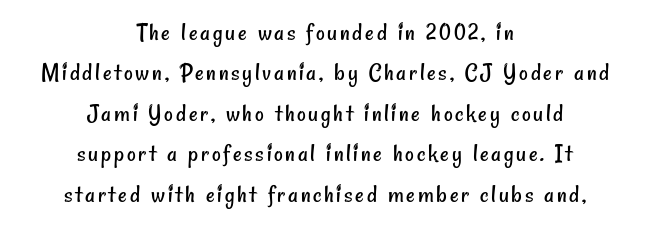
{"bold": "no", "underline": "no", "align": "center", "line_spacing": "normal", "line_spacing_ratio": 1.5, "glyph_px": 27}
